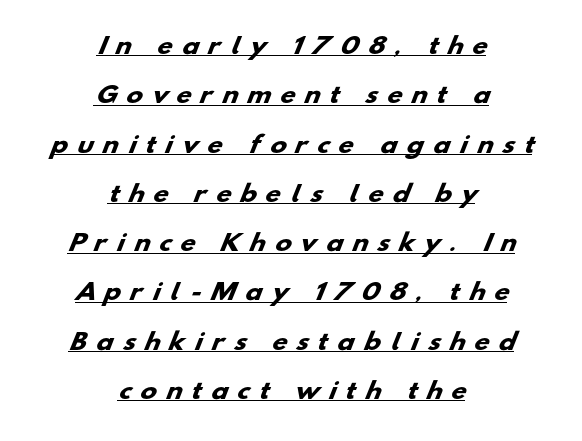
Q: Is the text bold? A: Yes.
Q: Is the text underlined? A: Yes.
Q: How is the paragraph aligned? A: Centered.
Q: Is the spacing between letters normal or unusually wide? A: Unusually wide.
Q: Is the spacing between lines tight, normal or loose? A: Loose.
